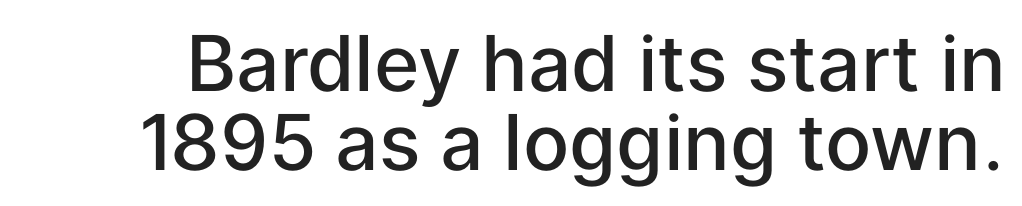
Set as a demibold, roughly 600 on the weight scale. The letters stand straight up with perfectly vertical stems. The characters display no serif detailing; their extremities are plain. Tightly led — the rows are bunched. In terms of letterspacing, this is plain default setting. Character widths vary here, with narrow letters taking less room than wide ones.
